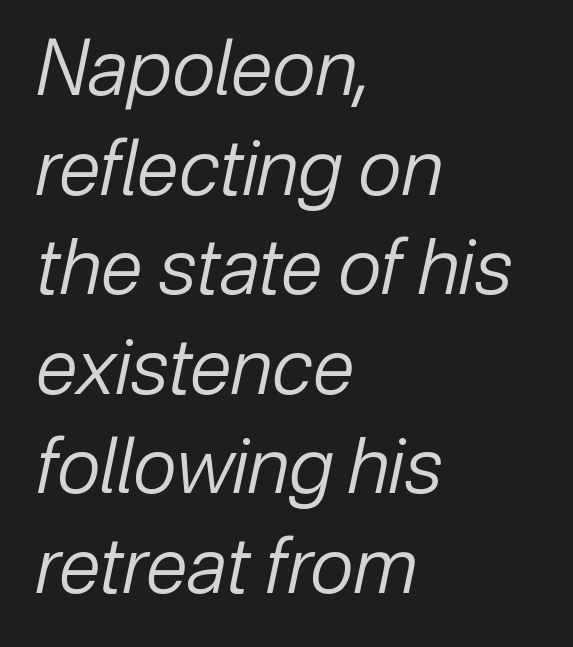
Q: Is the text bold? A: No.
Q: Is the text italic (slanted)? A: Yes, it leans right by about 12 degrees.
Q: Is the text underlined? A: No.
Q: How is the paragraph aligned? A: Left-aligned.
Q: Is the spacing between letters normal or unusually wide? A: Normal.
Q: Is the spacing between lines tight, normal or loose? A: Normal.
Q: Width (condensed, normal, or wide)? A: Normal.
Q: Stroke contrast? A: Low.
Q: x-height? A: Medium.
Q: Monospaced? A: No.
